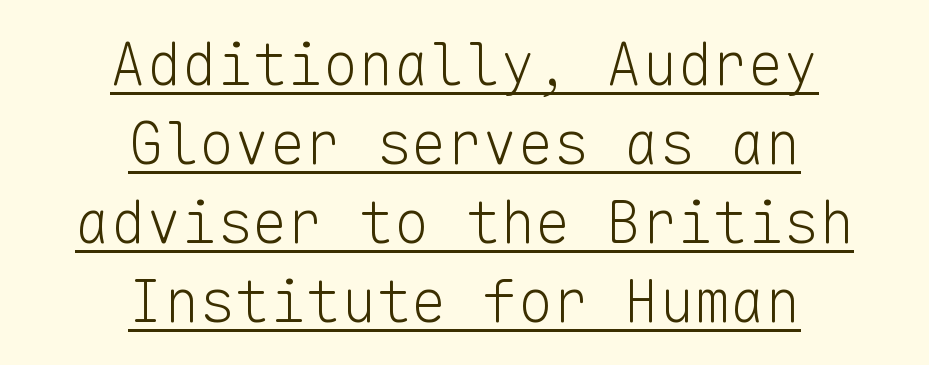
Looks like terminal output: every glyph gets an equal slot. The rendered words wear a rule along their underside. Grotesque or geometric, the face here clearly has no serifs. Italic? Not at all — the glyphs are vertical. A quiet, ordinary-to-light weight characterises the typeface.
